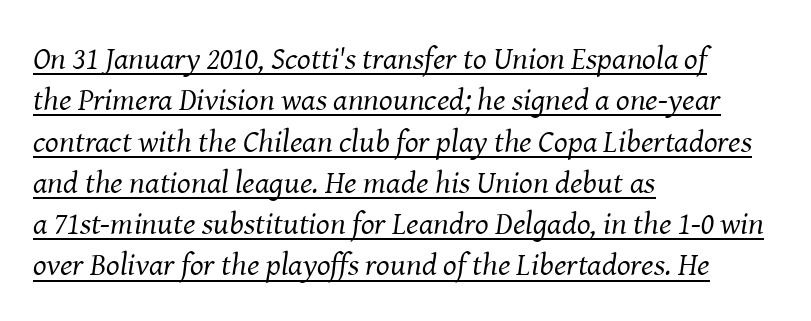
{"serif": "yes", "italic": "yes", "lean": "right", "slant_degrees": 8, "bold": "no", "weight": "regular", "width": "normal", "stroke_contrast": "medium", "x_height": "medium", "monospaced": "no", "underline": "yes", "align": "left", "line_spacing": "normal", "line_spacing_ratio": 1.29, "letter_spacing": "normal", "letter_spacing_em": 0.0, "glyph_px": 32}
